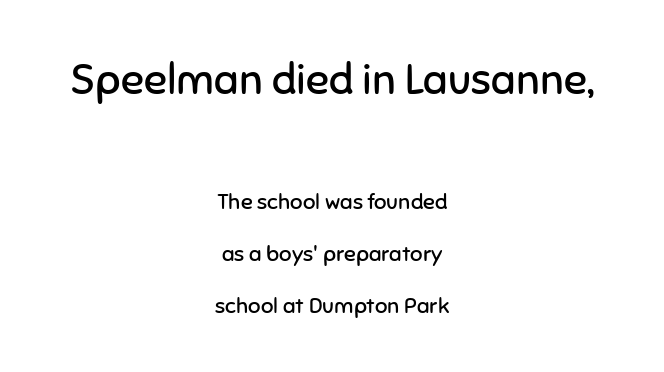
This layout puts the oversized block above and the modest block below. Quick note: underline off. This is the regular roman posture of the typeface. Do the characters align in a grid? No, the font is proportional. This reads as an unemphasized weight, regular at the heaviest.
